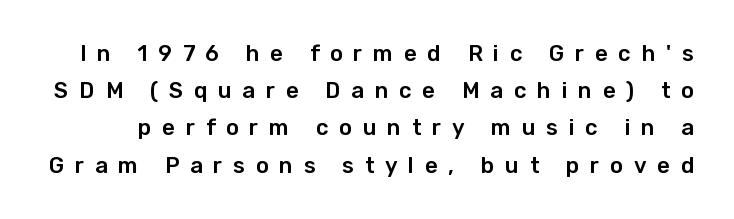
Italic: no, the glyphs are upright roman. Leading matches the norm, producing a regular column. Check under the words: just untouched page. The tracking jumps out immediately: characters are airy and widely separated.
